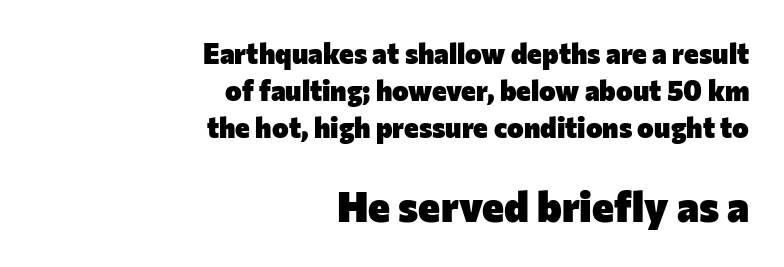
{"serif": "no", "italic": "no", "bold": "yes", "weight": "heavy", "width": "normal", "stroke_contrast": "low", "x_height": "medium", "monospaced": "no", "underline": "no", "align": "right", "line_spacing": "normal", "line_spacing_ratio": 1.32, "letter_spacing": "normal", "letter_spacing_em": 0.0, "larger_block": "second", "size_ratio": 1.5, "glyph_px": 42}
